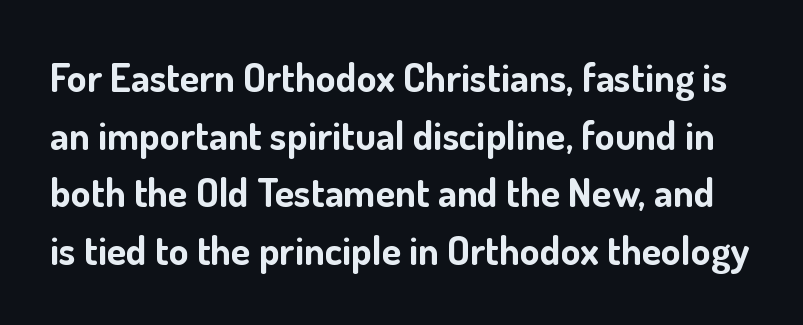
{"serif": "no", "italic": "no", "bold": "yes", "weight": "bold", "width": "normal", "stroke_contrast": "low", "x_height": "small", "monospaced": "no", "underline": "no", "line_spacing": "normal", "line_spacing_ratio": 1.44, "letter_spacing": "normal", "letter_spacing_em": 0.0, "glyph_px": 40}
